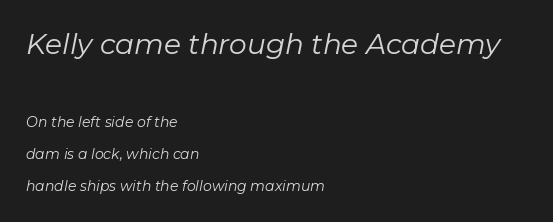
The image shows 28 px regular-weight type, italic (leaning right); set left-aligned, loose line spacing (2.3x), normal letter spacing, not underlined; the first (top) block is 2.0x larger; low stroke contrast and a medium x-height.
